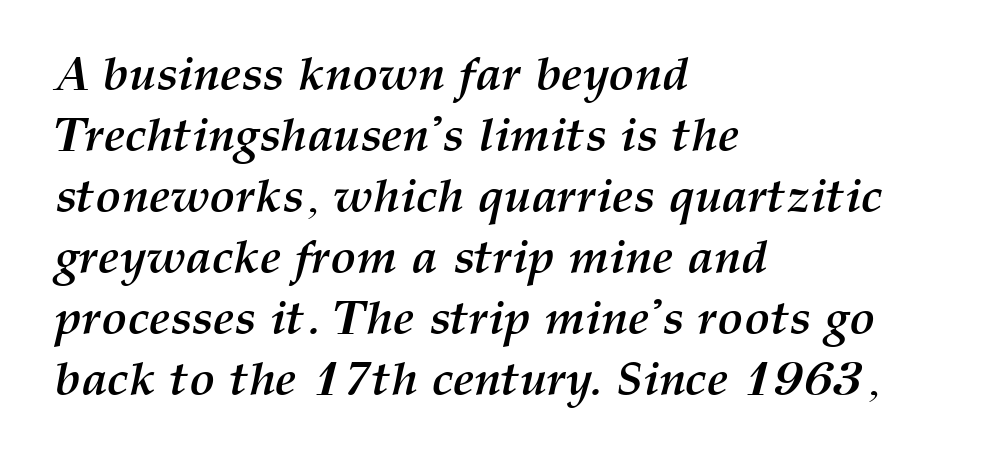
Type without underlining. The paragraph has a hard left edge and a soft right edge. Notice how descenders clear the ascenders below comfortably — that's standard leading. Proportional: the letters do not fall into vertical columns.
